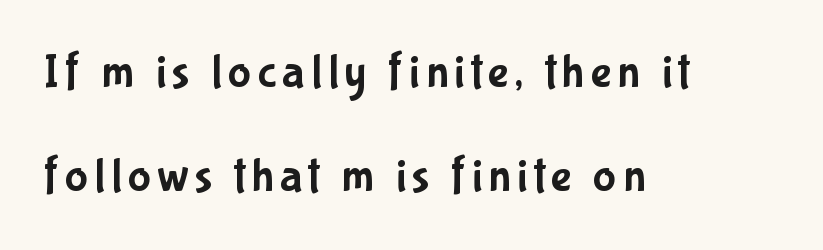
Q: Is the text italic (slanted)? A: No, it is upright.
Q: Is the typeface a serif or a sans-serif typeface? A: Sans-serif.
Q: Is the text underlined? A: No.
Q: How is the paragraph aligned? A: Left-aligned.
Q: Is the spacing between lines tight, normal or loose? A: Loose.
Q: Width (condensed, normal, or wide)? A: Condensed.
Q: Stroke contrast? A: Low.
Q: x-height? A: Medium.
Q: Monospaced? A: No.
